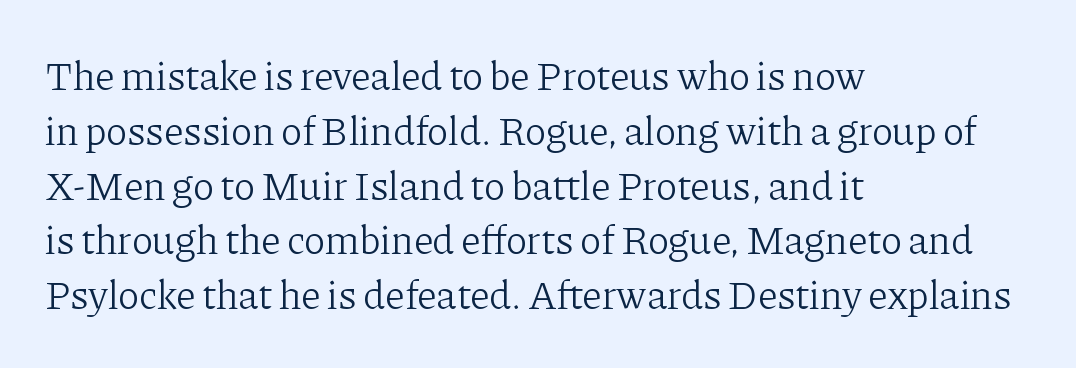
Q: Is the text bold? A: No.
Q: Is the text italic (slanted)? A: No, it is upright.
Q: Is the typeface a serif or a sans-serif typeface? A: Serif.
Q: Is the text underlined? A: No.
Q: How is the paragraph aligned? A: Left-aligned.
Q: Is the spacing between letters normal or unusually wide? A: Normal.
Q: Is the spacing between lines tight, normal or loose? A: Normal.
Q: Width (condensed, normal, or wide)? A: Normal.
Q: Stroke contrast? A: Low.
Q: x-height? A: Medium.
Q: Monospaced? A: No.
